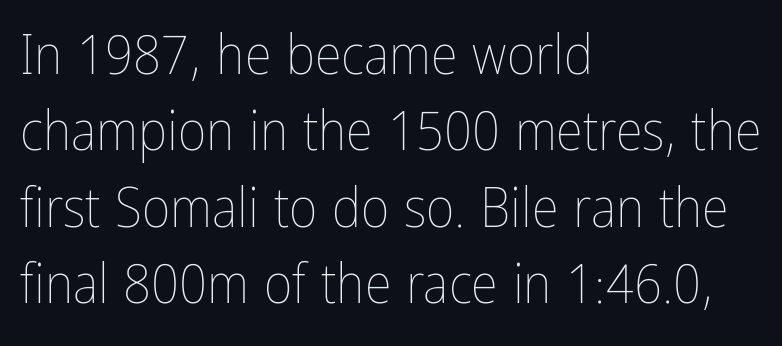
Has an underline been added? It has not. The specimen reads as upright at a glance. The designer left line spacing at the default. The lines in this sample share a left origin and differ only in where they stop. Stem width sits at or under what a default text font uses.
